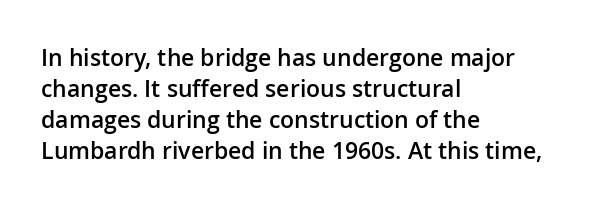
The image shows 23 px text type, upright; set left-aligned, normal line spacing (1.35x), normal letter spacing, not underlined.
